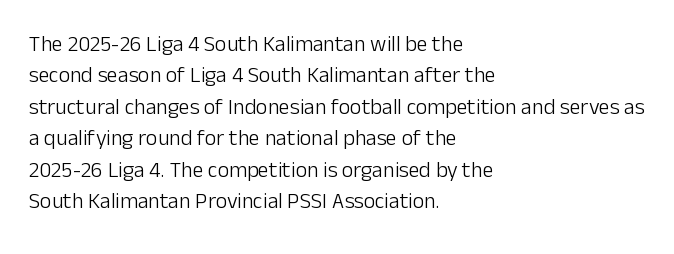
{"italic": "no", "bold": "no", "underline": "no", "align": "left", "line_spacing": "normal", "line_spacing_ratio": 1.43, "letter_spacing": "normal", "letter_spacing_em": 0.0, "glyph_px": 22}
